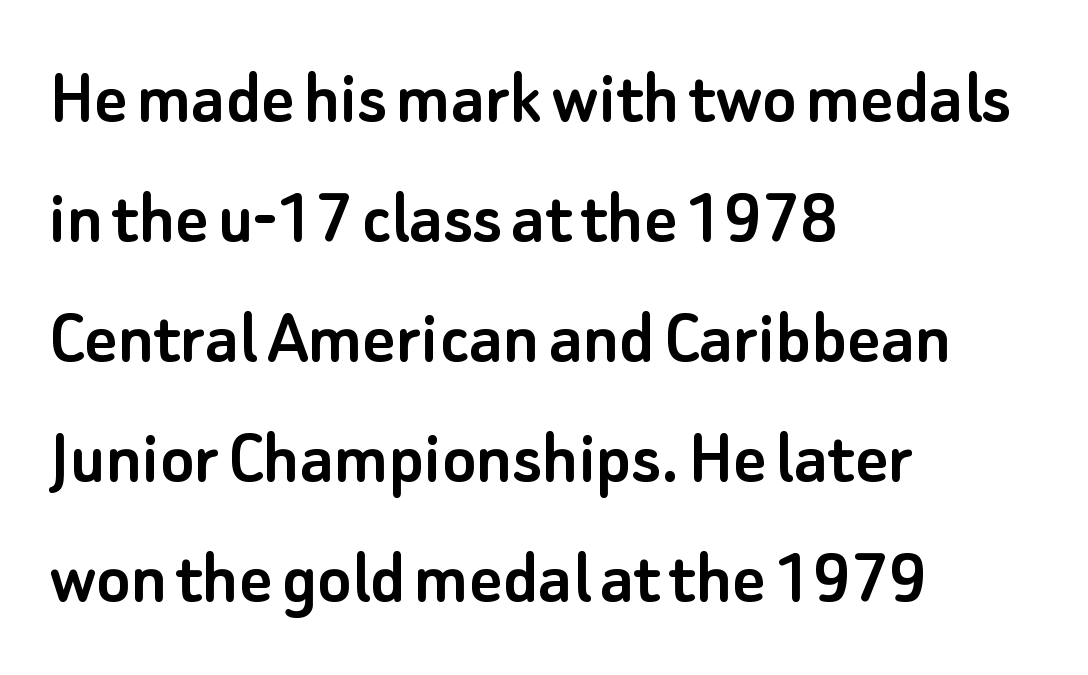
The image shows 79 px sans-serif type, upright; set left-aligned, normal line spacing (1.52x), normal letter spacing, not underlined; low stroke contrast and a small x-height.
